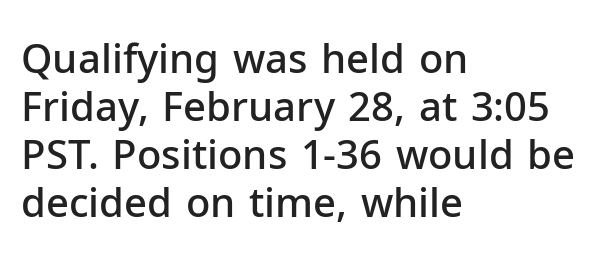
The image shows 40 px semibold sans-serif type, upright; set left-aligned, line spacing 1.2x, normal letter spacing, not underlined; low stroke contrast and a medium x-height.
